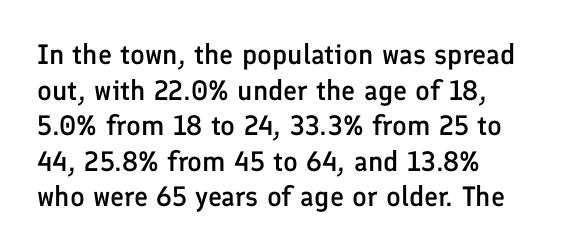
The image shows 28 px semibold sans-serif type, upright; set normal line spacing (1.27x), normal letter spacing, not underlined; low stroke contrast and a medium x-height.
